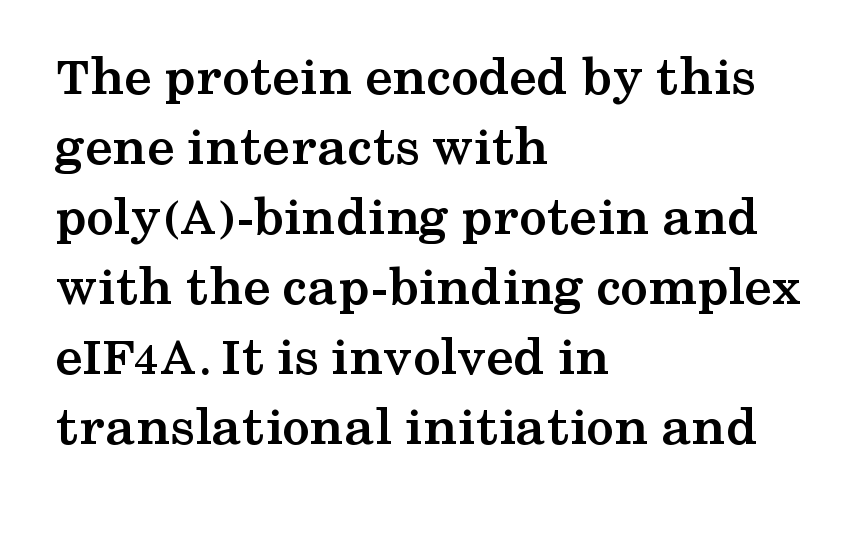
{"serif": "yes", "italic": "no", "bold": "yes", "weight": "semibold", "width": "wide", "stroke_contrast": "medium", "x_height": "medium", "monospaced": "no", "underline": "no", "align": "left", "line_spacing": "normal", "line_spacing_ratio": 1.25, "letter_spacing": "normal", "letter_spacing_em": 0.0, "glyph_px": 56}
